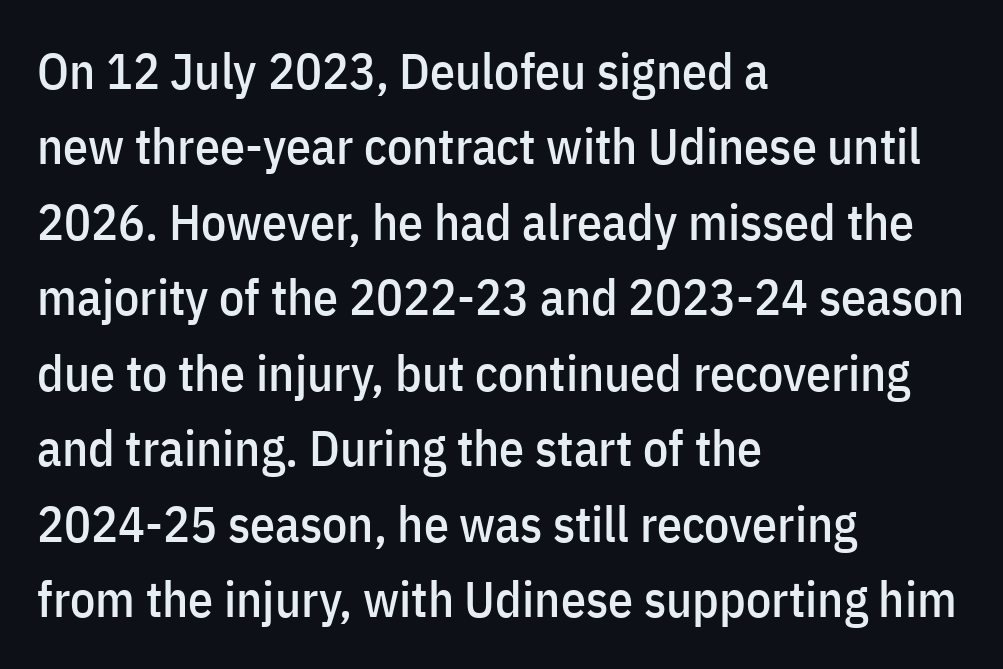
The image shows 50 px condensed sans-serif type, upright; set left-aligned, normal line spacing (1.51x), normal letter spacing, not underlined; low stroke contrast and a medium x-height.
